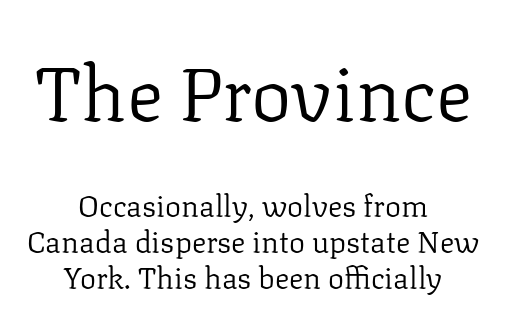
The image shows 76 px regular-weight serif type, upright; set centered, line spacing 1.21x, normal letter spacing, not underlined; the first (top) block is 2.53x larger; low stroke contrast and a medium x-height.
